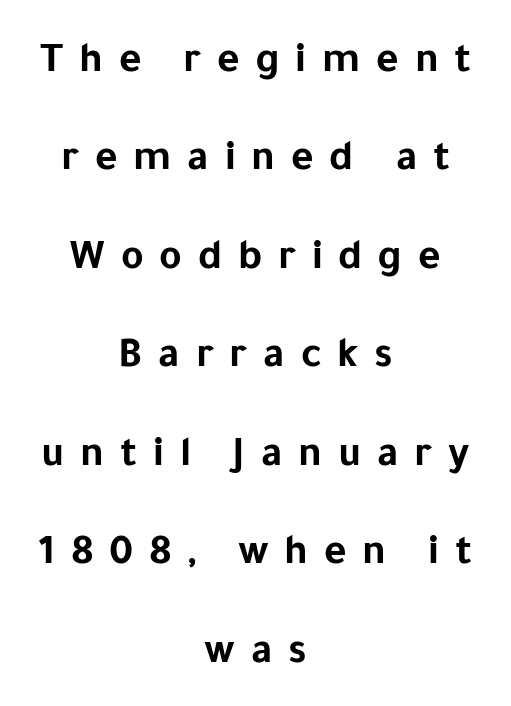
{"serif": "no", "italic": "no", "bold": "yes", "weight": "bold", "width": "normal", "stroke_contrast": "low", "x_height": "medium", "monospaced": "no", "underline": "no", "align": "center", "line_spacing": "loose", "line_spacing_ratio": 2.29, "letter_spacing": "wide", "letter_spacing_em": 0.37, "glyph_px": 43}
